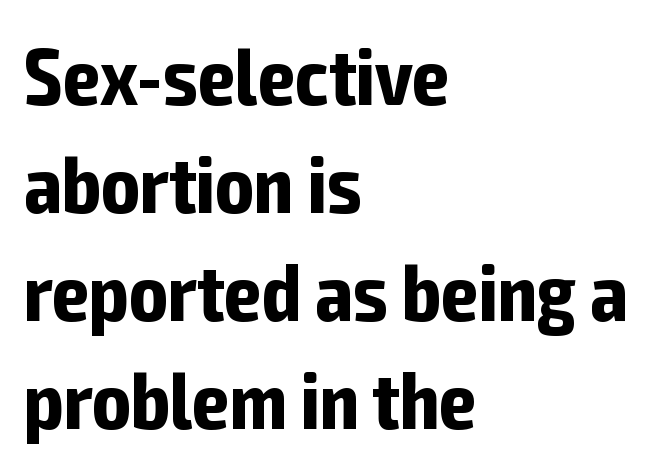
Q: Is the text bold? A: Yes.
Q: Is the text italic (slanted)? A: No, it is upright.
Q: Is the typeface a serif or a sans-serif typeface? A: Sans-serif.
Q: Is the text underlined? A: No.
Q: How is the paragraph aligned? A: Left-aligned.
Q: Is the spacing between letters normal or unusually wide? A: Normal.
Q: Is the spacing between lines tight, normal or loose? A: Normal.
Q: Width (condensed, normal, or wide)? A: Condensed.
Q: Stroke contrast? A: Low.
Q: x-height? A: Medium.
Q: Monospaced? A: No.
